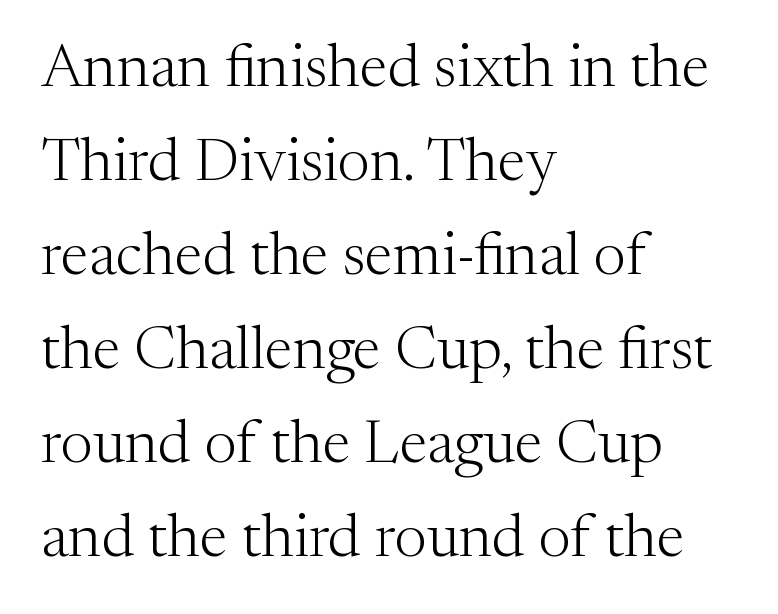
Q: Is the text bold? A: No.
Q: Is the text italic (slanted)? A: No, it is upright.
Q: Is the typeface a serif or a sans-serif typeface? A: Serif.
Q: Is the text underlined? A: No.
Q: How is the paragraph aligned? A: Left-aligned.
Q: Is the spacing between letters normal or unusually wide? A: Normal.
Q: Is the spacing between lines tight, normal or loose? A: Normal.
Q: Width (condensed, normal, or wide)? A: Normal.
Q: Stroke contrast? A: Medium.
Q: x-height? A: Medium.
Q: Monospaced? A: No.
